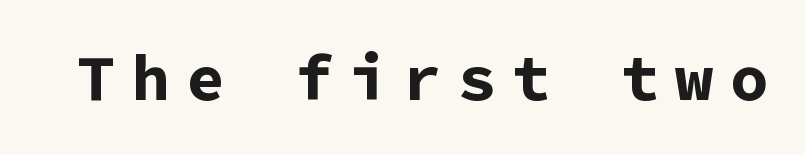
Q: Is the text bold? A: Yes.
Q: Is the text italic (slanted)? A: No, it is upright.
Q: Is the typeface a serif or a sans-serif typeface? A: Sans-serif.
Q: Is the text underlined? A: No.
Q: Is the spacing between letters normal or unusually wide? A: Unusually wide.
Q: Width (condensed, normal, or wide)? A: Normal.
Q: Stroke contrast? A: Low.
Q: x-height? A: Medium.
Q: Monospaced? A: Yes.
